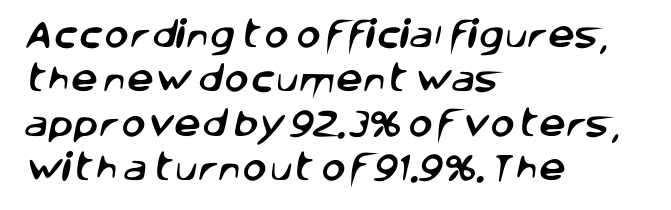
The image shows 30 px sans-serif type; set left-aligned, normal line spacing (1.48x), normal letter spacing, not underlined; low stroke contrast and a large x-height.
